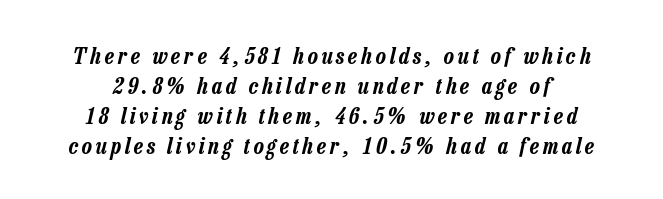
A typesetter would call this leading conventional body-copy spacing. The foot of each line stays bare and open. A student would call this center alignment; a typographer would say set centered. Quick note: italic.
